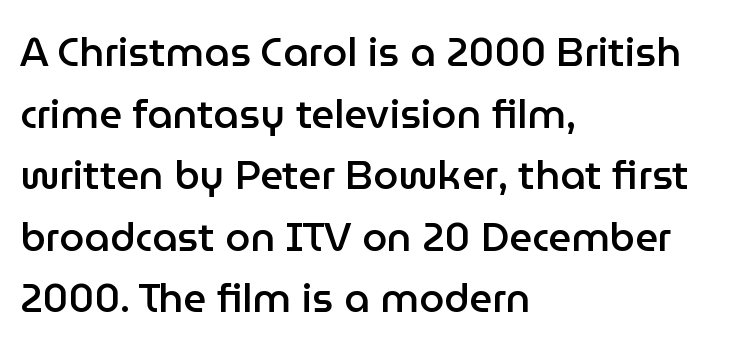
{"serif": "no", "italic": "no", "bold": "semi", "weight": "semibold", "width": "normal", "stroke_contrast": "low", "x_height": "medium", "monospaced": "no", "underline": "no", "align": "left", "line_spacing": "normal", "line_spacing_ratio": 1.54, "letter_spacing": "normal", "letter_spacing_em": 0.0, "glyph_px": 40}
